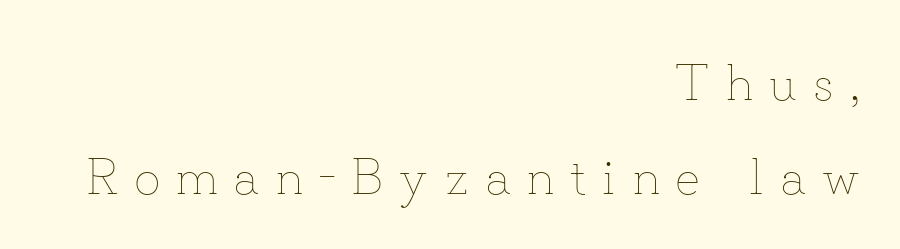
These glyphs show unthickened strokes, regular width or finer. A typesetter would call this heavily tracked-out type. Anything drawn beneath the words? Only blank space. The specimen reads as upright at a glance.
